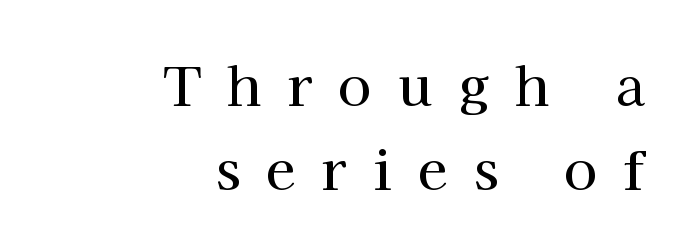
A normal amount of white space separates one row of letters from the next. Posture: straight, roman, zero tilt. To sum up the face: it has serifs. Think of a printed novel: that variable character pitch is what you see here. Lines of text with bare space underneath. A flush-right, rag-left setting is used for this passage.
